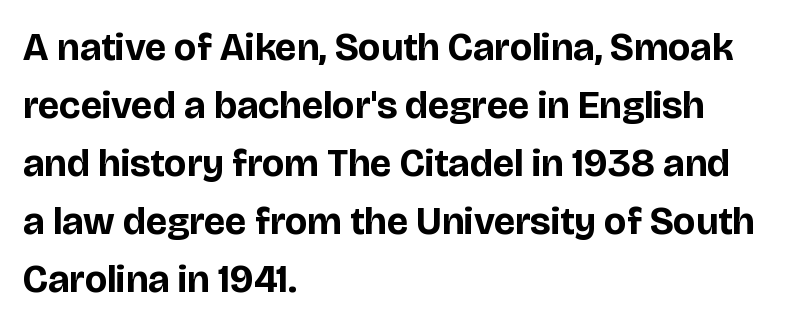
Q: Is the text bold? A: Yes.
Q: Is the text italic (slanted)? A: No, it is upright.
Q: Is the typeface a serif or a sans-serif typeface? A: Sans-serif.
Q: Is the text underlined? A: No.
Q: How is the paragraph aligned? A: Left-aligned.
Q: Is the spacing between letters normal or unusually wide? A: Normal.
Q: Is the spacing between lines tight, normal or loose? A: Normal.
Q: Width (condensed, normal, or wide)? A: Normal.
Q: Stroke contrast? A: Low.
Q: x-height? A: Large.
Q: Monospaced? A: No.
